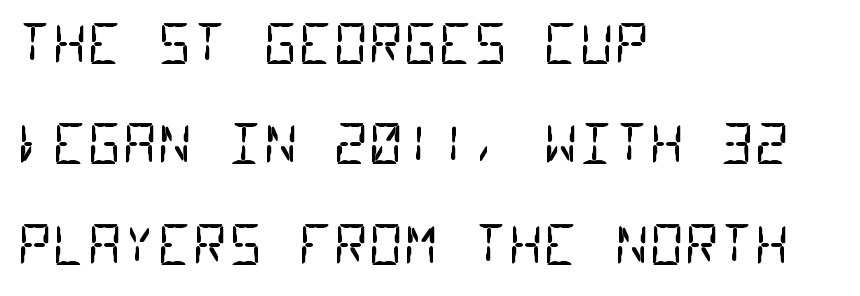
Q: Is the text bold? A: No.
Q: Is the typeface a serif or a sans-serif typeface? A: Sans-serif.
Q: Is the text underlined? A: No.
Q: How is the paragraph aligned? A: Left-aligned.
Q: Is the spacing between letters normal or unusually wide? A: Normal.
Q: Width (condensed, normal, or wide)? A: Condensed.
Q: Stroke contrast? A: Low.
Q: x-height? A: Large.
Q: Monospaced? A: Yes.
